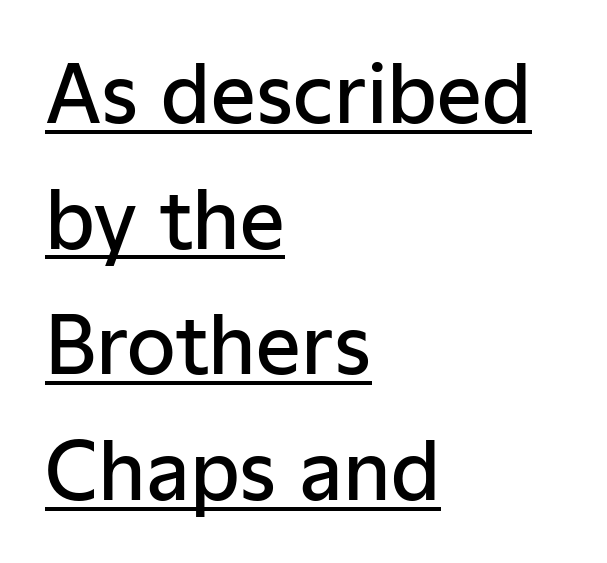
{"serif": "no", "italic": "no", "bold": "semi", "weight": "semibold", "width": "normal", "stroke_contrast": "low", "x_height": "medium", "monospaced": "no", "underline": "yes", "align": "left", "line_spacing": "normal", "line_spacing_ratio": 1.59, "letter_spacing": "normal", "letter_spacing_em": 0.0, "glyph_px": 79}
